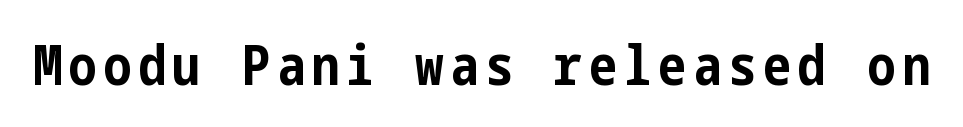
Q: Is the text bold? A: Yes.
Q: Is the text italic (slanted)? A: No, it is upright.
Q: Is the typeface a serif or a sans-serif typeface? A: Sans-serif.
Q: Is the text underlined? A: No.
Q: Width (condensed, normal, or wide)? A: Condensed.
Q: Stroke contrast? A: Low.
Q: x-height? A: Medium.
